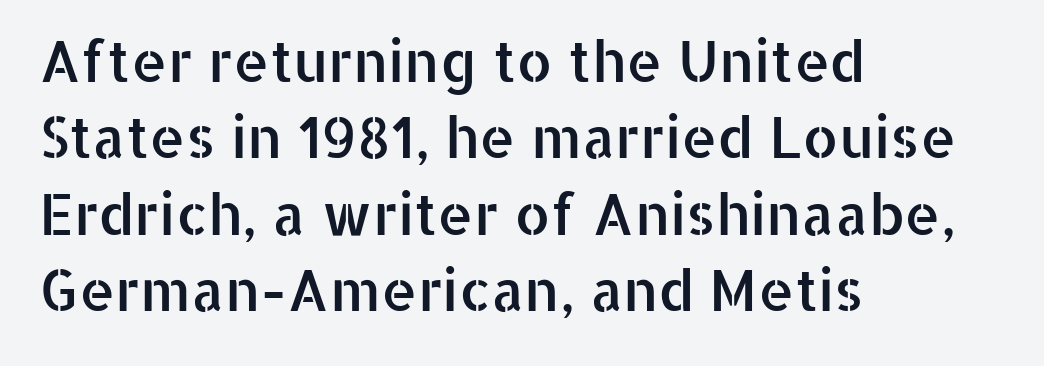
{"serif": "no", "italic": "no", "width": "normal", "stroke_contrast": "low", "x_height": "medium", "monospaced": "no", "underline": "no", "align": "left", "line_spacing": "normal", "line_spacing_ratio": 1.34, "letter_spacing": "normal", "letter_spacing_em": 0.0, "glyph_px": 57}
